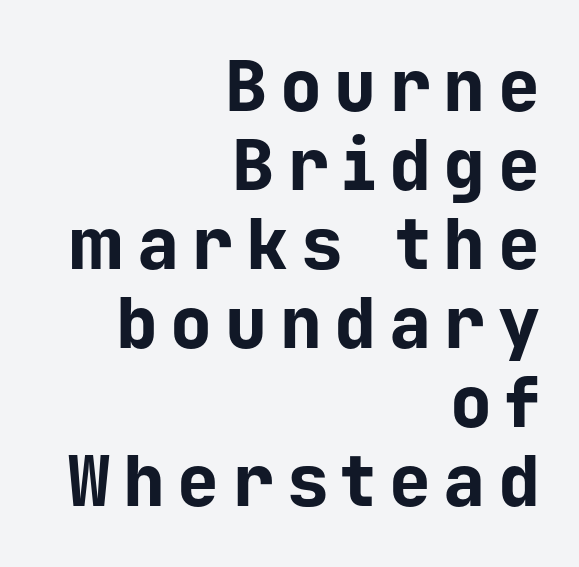
{"serif": "no", "italic": "no", "bold": "yes", "weight": "bold", "width": "normal", "stroke_contrast": "low", "x_height": "medium", "monospaced": "yes", "underline": "no", "align": "right", "line_spacing": "tight", "line_spacing_ratio": 1.13, "glyph_px": 70}
